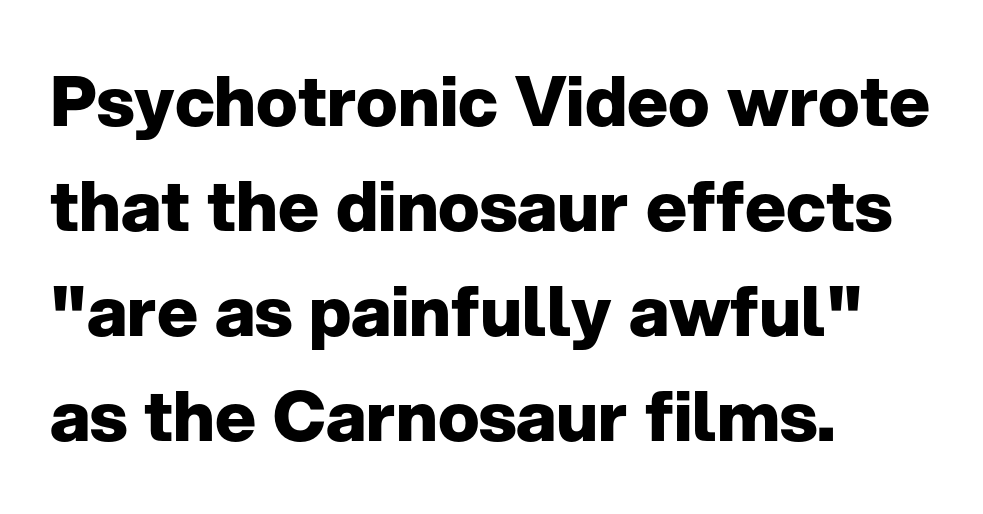
Q: Is the text bold? A: Yes.
Q: Is the text italic (slanted)? A: No, it is upright.
Q: Is the typeface a serif or a sans-serif typeface? A: Sans-serif.
Q: Is the text underlined? A: No.
Q: How is the paragraph aligned? A: Left-aligned.
Q: Is the spacing between letters normal or unusually wide? A: Normal.
Q: Is the spacing between lines tight, normal or loose? A: Normal.
Q: Width (condensed, normal, or wide)? A: Normal.
Q: Stroke contrast? A: Low.
Q: x-height? A: Medium.
Q: Monospaced? A: No.
